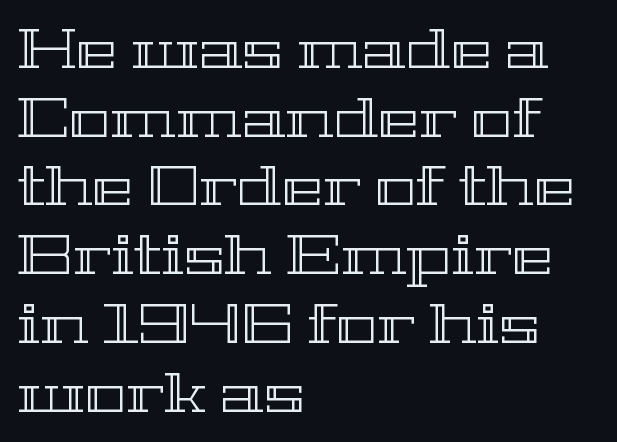
Q: Is the text italic (slanted)? A: No, it is upright.
Q: Is the text underlined? A: No.
Q: How is the paragraph aligned? A: Left-aligned.
Q: Is the spacing between letters normal or unusually wide? A: Normal.
Q: Is the spacing between lines tight, normal or loose? A: Normal.
Q: Width (condensed, normal, or wide)? A: Wide.
Q: x-height? A: Medium.
Q: Monospaced? A: No.
